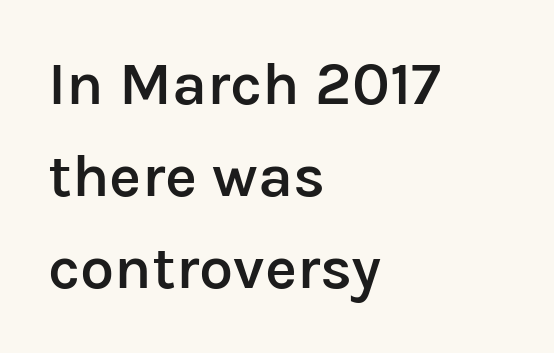
{"serif": "no", "italic": "no", "bold": "semi", "weight": "semibold", "width": "normal", "stroke_contrast": "low", "x_height": "medium", "monospaced": "no", "underline": "no", "align": "left", "line_spacing": "normal", "line_spacing_ratio": 1.51, "letter_spacing": "normal", "letter_spacing_em": 0.0, "glyph_px": 61}
